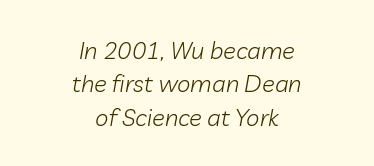
{"italic": "yes", "lean": "right", "slant_degrees": 10, "bold": "no", "underline": "no", "align": "center", "line_spacing": "normal", "line_spacing_ratio": 1.39, "letter_spacing": "normal", "letter_spacing_em": 0.0, "glyph_px": 24}
